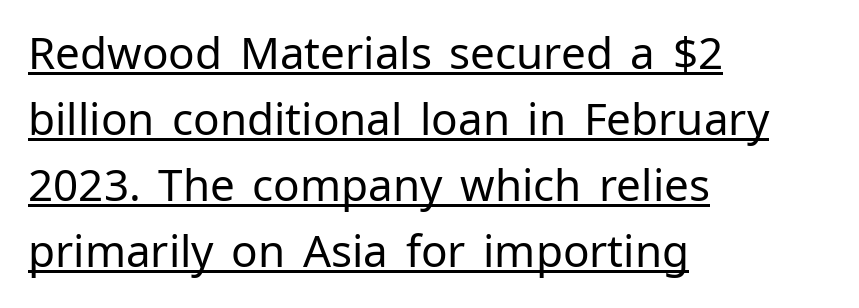
Looks like regular typesetting: each glyph gets only the width it needs. The typesetter has applied underlining to the passage shown. Compared with typical paragraphs, the rows here are spaced about the same. The letterforms sit at book weight or below. Short note: letters normally spaced. Unlike a traditional serif, this face leaves its strokes unadorned.
